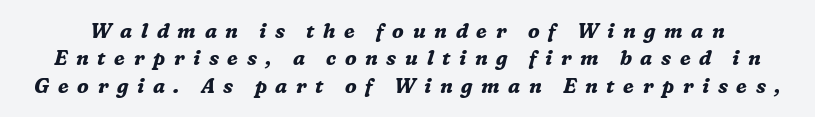
Q: Is the text bold? A: Yes.
Q: Is the text italic (slanted)? A: Yes, it leans right by about 16 degrees.
Q: Is the text underlined? A: No.
Q: Is the spacing between letters normal or unusually wide? A: Unusually wide.
Q: Is the spacing between lines tight, normal or loose? A: Normal.
